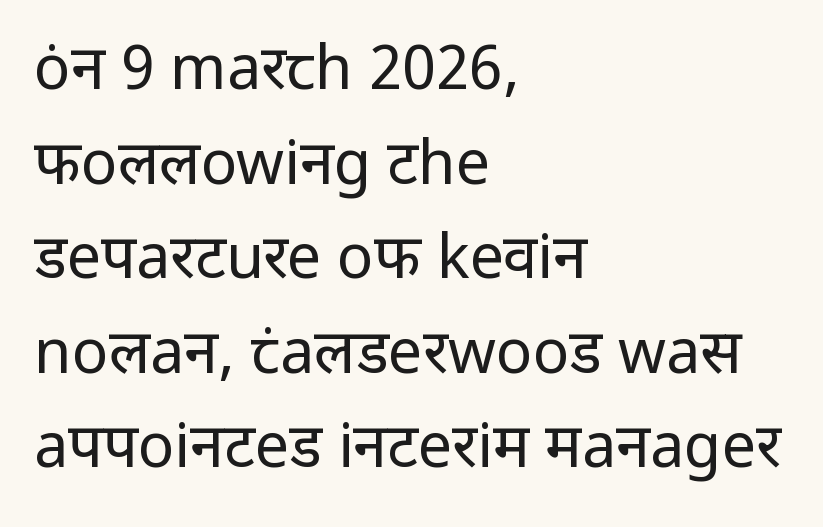
The image shows 61 px regular-weight sans-serif type, upright; set left-aligned, normal line spacing (1.55x), normal letter spacing, not underlined; low stroke contrast and a medium x-height.
